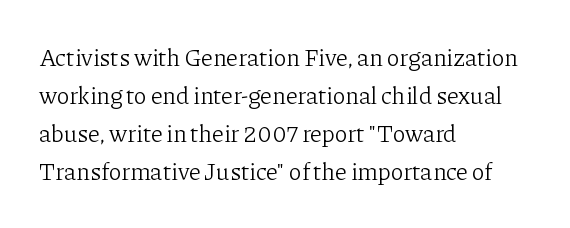
The image shows 24 px text type, upright; set left-aligned, normal line spacing (1.59x), normal letter spacing, not underlined.
